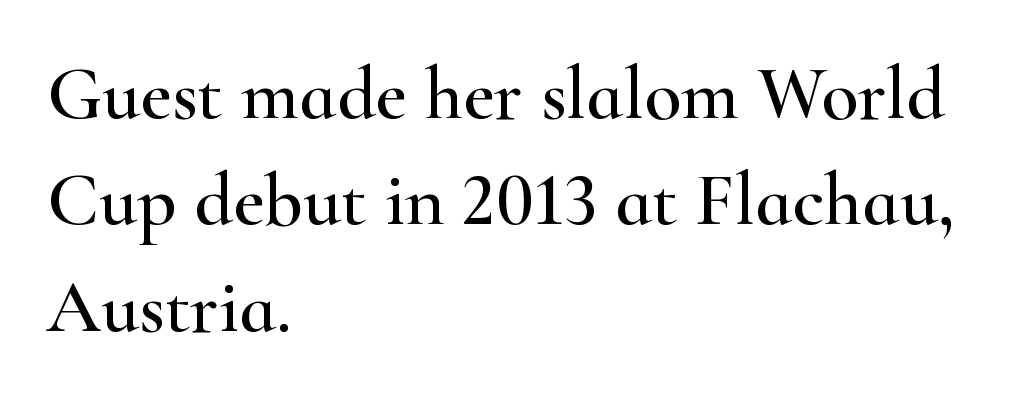
Q: Is the text italic (slanted)? A: No, it is upright.
Q: Is the typeface a serif or a sans-serif typeface? A: Serif.
Q: Is the text underlined? A: No.
Q: How is the paragraph aligned? A: Left-aligned.
Q: Is the spacing between letters normal or unusually wide? A: Normal.
Q: Is the spacing between lines tight, normal or loose? A: Normal.
Q: Width (condensed, normal, or wide)? A: Wide.
Q: Stroke contrast? A: High.
Q: x-height? A: Small.
Q: Monospaced? A: No.
